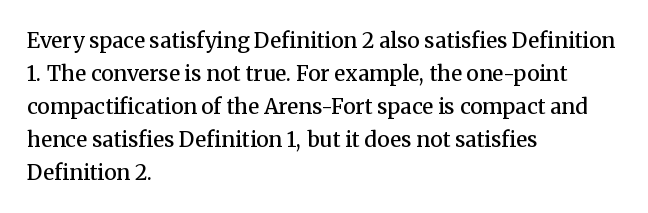
Q: Is the text bold? A: Semi-bold.
Q: Is the text italic (slanted)? A: No, it is upright.
Q: Is the text underlined? A: No.
Q: How is the paragraph aligned? A: Left-aligned.
Q: Is the spacing between letters normal or unusually wide? A: Normal.
Q: Is the spacing between lines tight, normal or loose? A: Normal.
